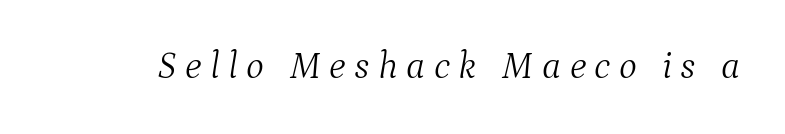
Q: Is the text bold? A: No.
Q: Is the text italic (slanted)? A: Yes, it leans right by about 9 degrees.
Q: Is the typeface a serif or a sans-serif typeface? A: Serif.
Q: Is the text underlined? A: No.
Q: Is the spacing between letters normal or unusually wide? A: Unusually wide.
Q: Width (condensed, normal, or wide)? A: Normal.
Q: Stroke contrast? A: Medium.
Q: x-height? A: Medium.
Q: Monospaced? A: No.
